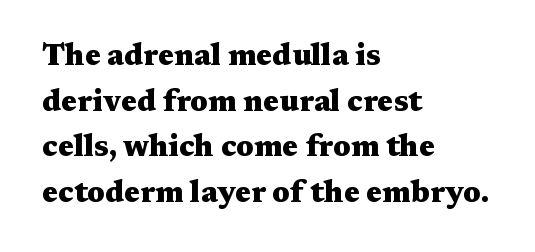
{"serif": "yes", "italic": "no", "bold": "yes", "weight": "heavy", "width": "wide", "stroke_contrast": "medium", "x_height": "medium", "monospaced": "no", "underline": "no", "align": "left", "line_spacing": "normal", "line_spacing_ratio": 1.52, "letter_spacing": "normal", "letter_spacing_em": 0.0, "glyph_px": 30}
